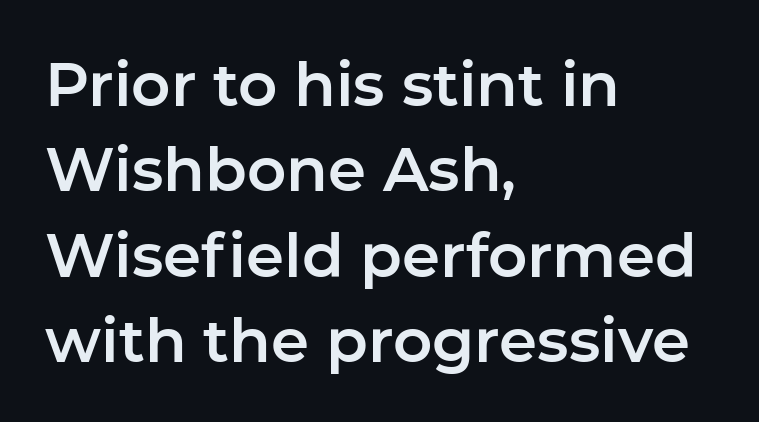
The image shows 61 px sans-serif type, upright; set left-aligned, normal line spacing (1.4x), normal letter spacing, not underlined; low stroke contrast and a medium x-height.
